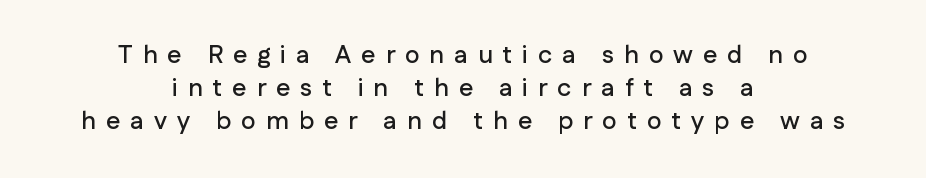
Each row of text sits above clean, open space. The tracking jumps out immediately: characters are airy and widely separated. If you folded the block vertically in half, each line would mirror itself in length. This sample uses an upright cut, with every glyph sitting square on the baseline. Summary of vertical rhythm: regular, with standard interline spacing.
